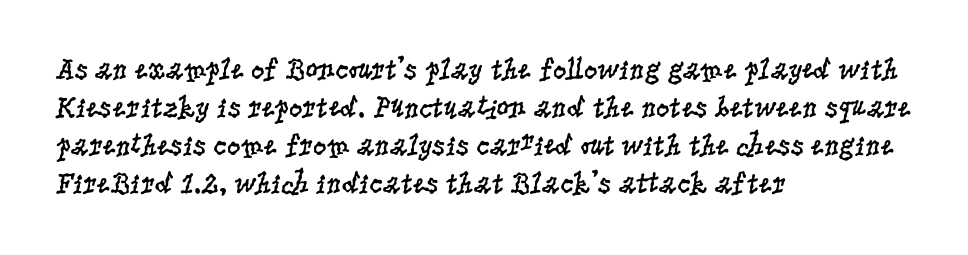
Q: Is the text bold? A: No.
Q: Is the typeface a serif or a sans-serif typeface? A: Serif.
Q: Is the text underlined? A: No.
Q: How is the paragraph aligned? A: Left-aligned.
Q: Is the spacing between letters normal or unusually wide? A: Normal.
Q: Is the spacing between lines tight, normal or loose? A: Normal.
Q: Width (condensed, normal, or wide)? A: Condensed.
Q: Stroke contrast? A: Low.
Q: x-height? A: Large.
Q: Monospaced? A: No.
